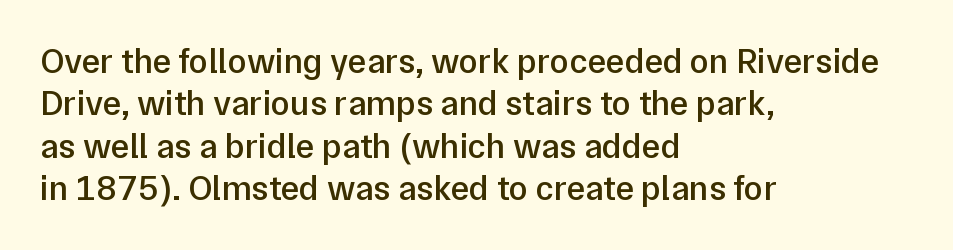
The foot of each line stays bare and open. Style check: upright. A student would call this left alignment; a typographer would say flush left, rag right. Serif or sans? Sans — the stroke terminals are bare.
